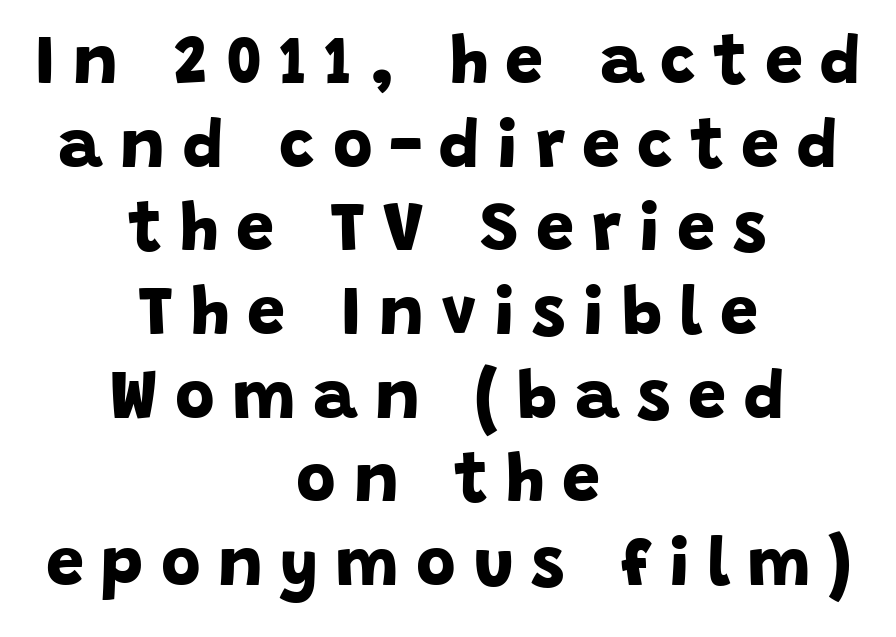
Q: Is the text bold? A: Yes.
Q: Is the typeface a serif or a sans-serif typeface? A: Sans-serif.
Q: Is the text underlined? A: No.
Q: How is the paragraph aligned? A: Centered.
Q: Is the spacing between letters normal or unusually wide? A: Unusually wide.
Q: Width (condensed, normal, or wide)? A: Normal.
Q: Stroke contrast? A: Low.
Q: x-height? A: Large.
Q: Monospaced? A: No.
